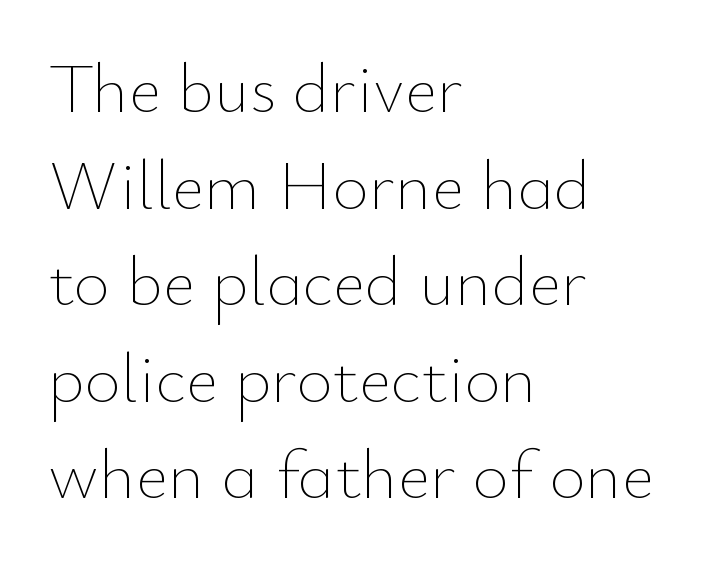
The image shows 70 px thin type, upright; set left-aligned, normal line spacing (1.38x), normal letter spacing, not underlined; low stroke contrast and a small x-height.
